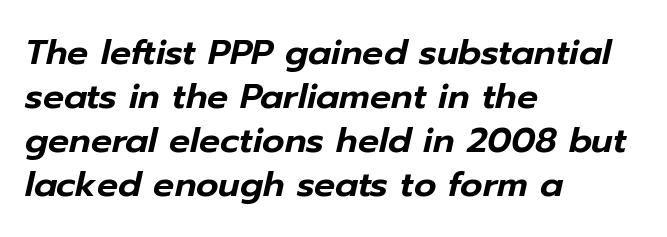
Q: Is the text italic (slanted)? A: Yes, it leans right by about 12 degrees.
Q: Is the text underlined? A: No.
Q: How is the paragraph aligned? A: Left-aligned.
Q: Is the spacing between letters normal or unusually wide? A: Normal.
Q: Is the spacing between lines tight, normal or loose? A: Normal.
Q: Width (condensed, normal, or wide)? A: Normal.
Q: Stroke contrast? A: Low.
Q: x-height? A: Medium.
Q: Monospaced? A: No.
